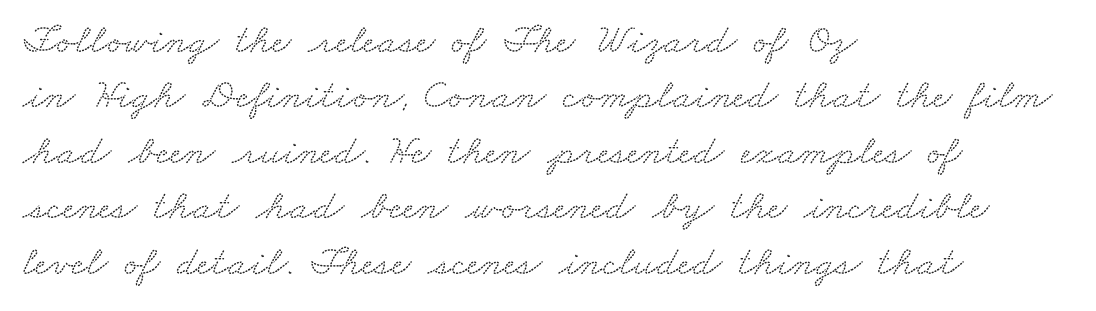
{"serif": "yes", "width": "wide", "stroke_contrast": "low", "x_height": "small", "monospaced": "no", "underline": "no", "align": "left", "line_spacing": "normal", "line_spacing_ratio": 1.32, "letter_spacing": "normal", "letter_spacing_em": 0.0, "glyph_px": 42}
